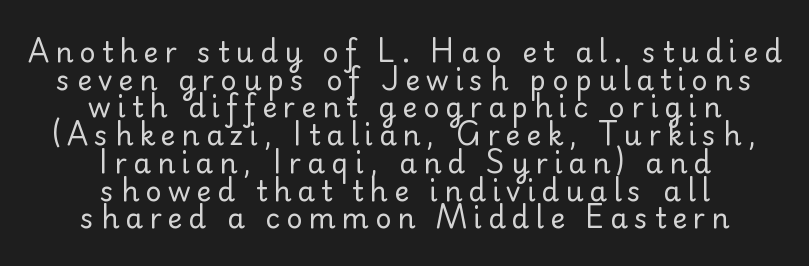
Q: Is the text bold? A: No.
Q: Is the text italic (slanted)? A: No, it is upright.
Q: Is the typeface a serif or a sans-serif typeface? A: Sans-serif.
Q: Is the text underlined? A: No.
Q: How is the paragraph aligned? A: Centered.
Q: Is the spacing between letters normal or unusually wide? A: Unusually wide.
Q: Is the spacing between lines tight, normal or loose? A: Tight.
Q: Width (condensed, normal, or wide)? A: Normal.
Q: Stroke contrast? A: Low.
Q: x-height? A: Small.
Q: Monospaced? A: No.
